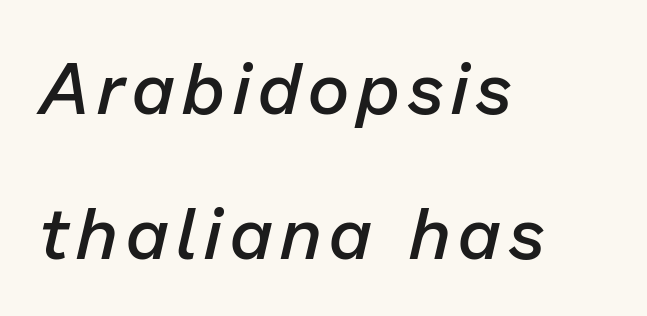
There's an unmistakable incline to the writing here. Is this a fixed-width face? No — the glyphs have proportional, varying widths. The zone under the glyphs is completely vacant. Interline gaps are noticeably wide in this sample.
